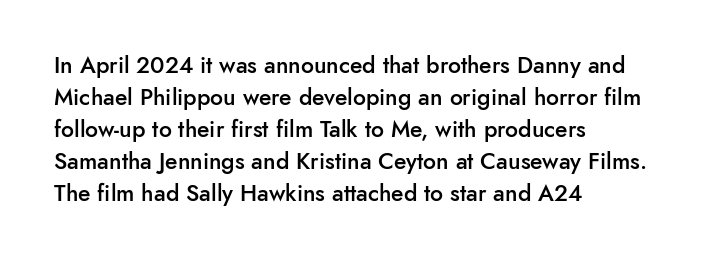
Q: Is the text bold? A: Semi-bold.
Q: Is the text italic (slanted)? A: No, it is upright.
Q: Is the text underlined? A: No.
Q: How is the paragraph aligned? A: Left-aligned.
Q: Is the spacing between letters normal or unusually wide? A: Normal.
Q: Is the spacing between lines tight, normal or loose? A: Normal.
